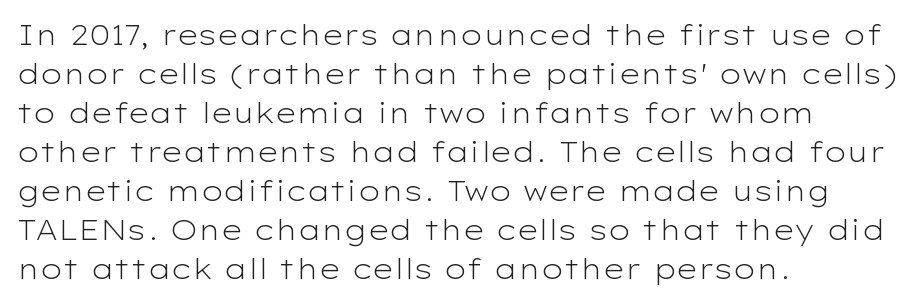
Stroke terminals: plain, sans-serif. Nothing heavy about these letters — not bold at all. Underlining? Definitely not there. Note the varied advance widths — an 'i' is clearly narrower than an 'm'. Short and long lines alike share a common starting point at left. Students, observe: this is what conventionally led text looks like.
